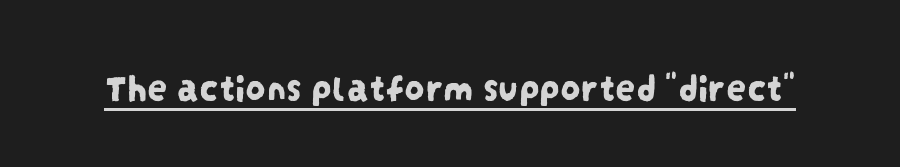
The image shows 40 px condensed sans-serif type; set normal letter spacing, underlined; low stroke contrast and a large x-height.
